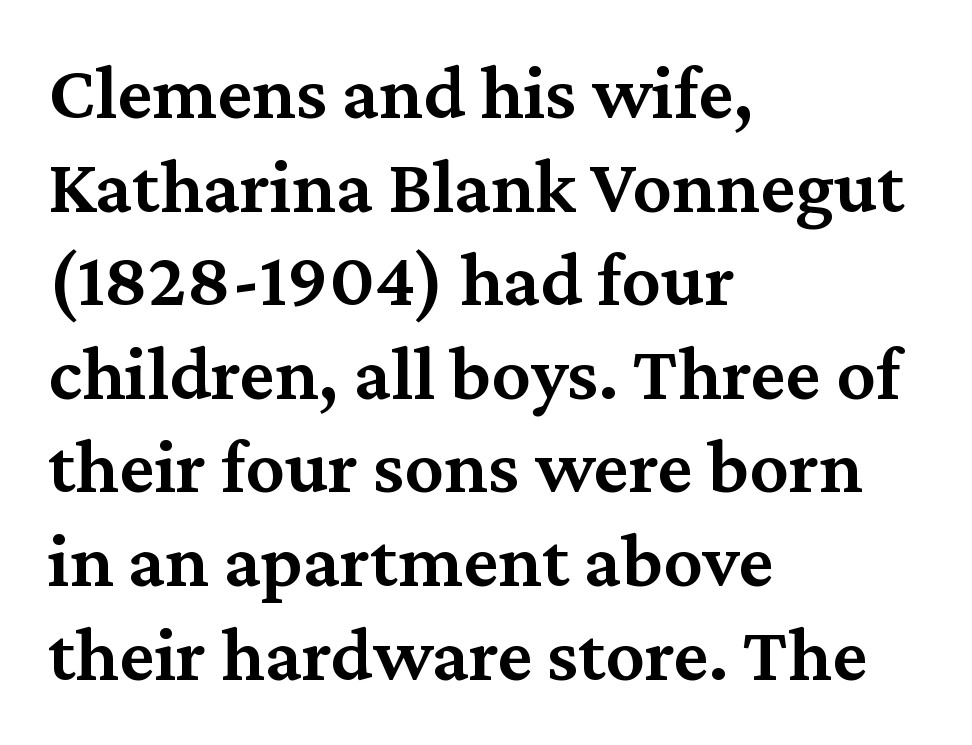
{"serif": "yes", "italic": "no", "bold": "semi", "weight": "semibold", "width": "normal", "stroke_contrast": "medium", "x_height": "medium", "monospaced": "no", "underline": "no", "align": "left", "line_spacing_ratio": 1.2, "letter_spacing": "normal", "letter_spacing_em": 0.0, "glyph_px": 78}
